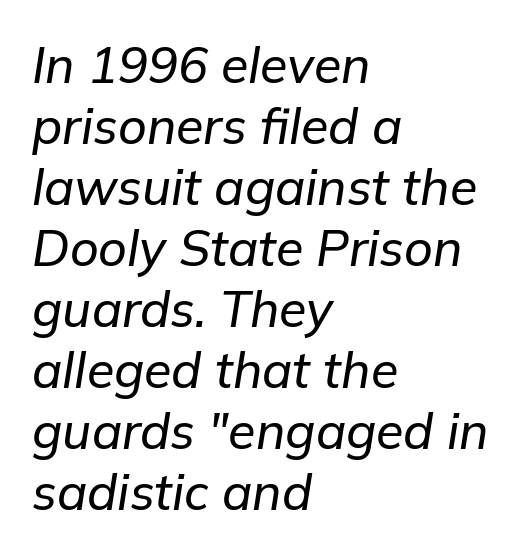
Q: Is the text italic (slanted)? A: Yes, it leans right by about 9 degrees.
Q: Is the text underlined? A: No.
Q: How is the paragraph aligned? A: Left-aligned.
Q: Is the spacing between letters normal or unusually wide? A: Normal.
Q: Width (condensed, normal, or wide)? A: Normal.
Q: Stroke contrast? A: Low.
Q: x-height? A: Medium.
Q: Monospaced? A: No.
